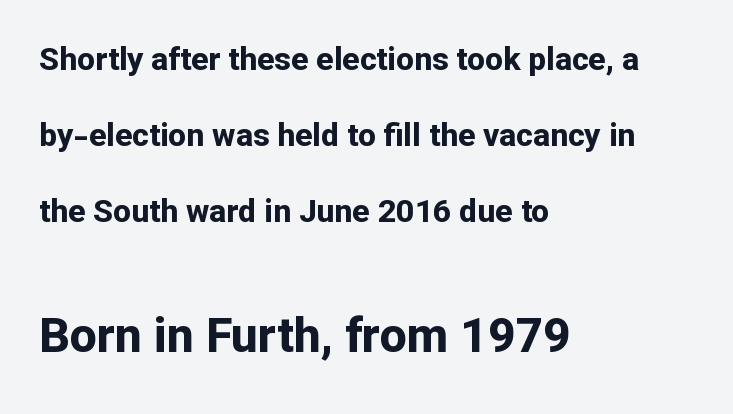
The rendering shows plain stroke endings on the letterforms — a sans-serif design. The more generous point size was reserved for the lower chunk. Spacing verdict: proportional, widths tailored to each character. Casual observation: everything's shoved over to the left.
